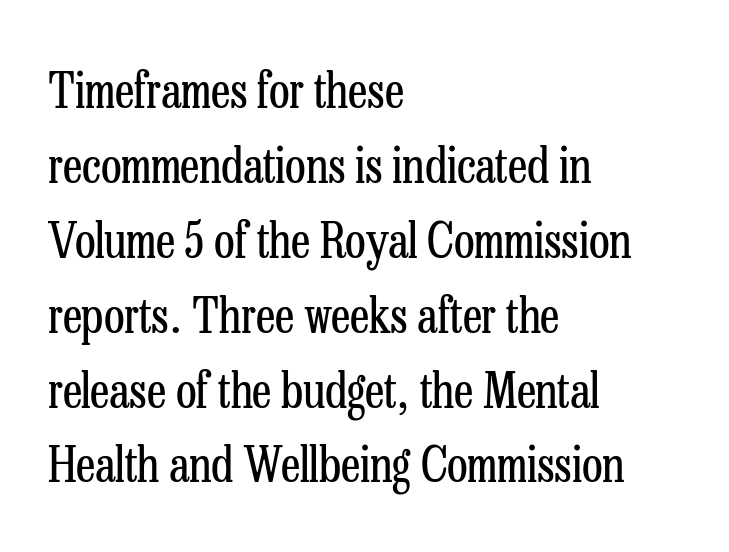
{"serif": "yes", "italic": "no", "bold": "no", "weight": "regular", "width": "condensed", "stroke_contrast": "low", "x_height": "medium", "monospaced": "no", "underline": "no", "align": "left", "line_spacing": "normal", "line_spacing_ratio": 1.56, "letter_spacing": "normal", "letter_spacing_em": 0.0, "glyph_px": 48}
